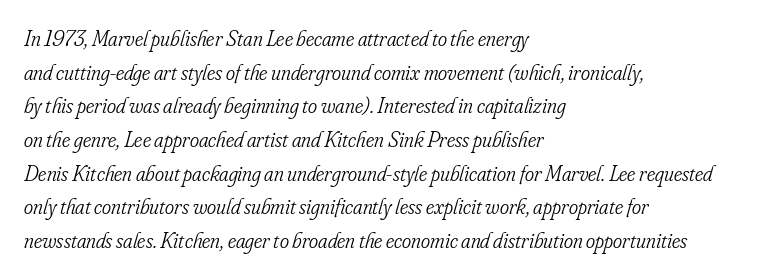
{"italic": "yes", "lean": "right", "slant_degrees": 16, "bold": "no", "underline": "no", "align": "left", "line_spacing": "normal", "line_spacing_ratio": 1.53, "letter_spacing": "normal", "letter_spacing_em": 0.0, "glyph_px": 22}
